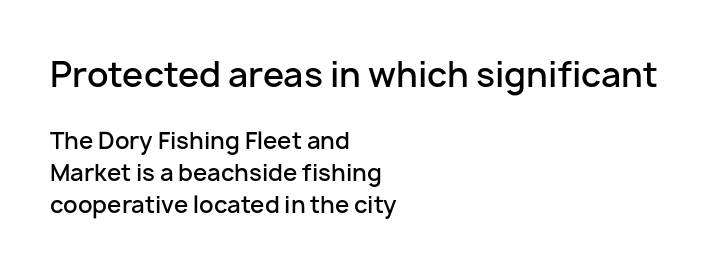
The image shows 34 px semibold sans-serif type, upright; set left-aligned, normal line spacing (1.38x), normal letter spacing, not underlined; the first (top) block is 1.48x larger; low stroke contrast and a medium x-height.
